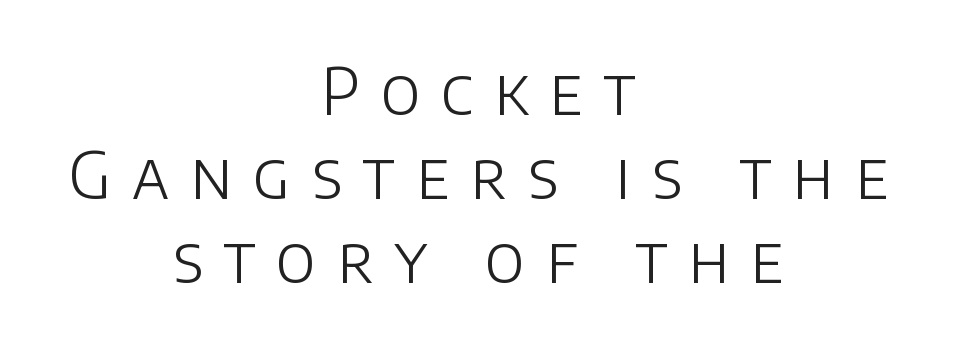
Q: Is the text bold? A: No.
Q: Is the text italic (slanted)? A: No, it is upright.
Q: Is the typeface a serif or a sans-serif typeface? A: Sans-serif.
Q: Is the text underlined? A: No.
Q: How is the paragraph aligned? A: Centered.
Q: Is the spacing between letters normal or unusually wide? A: Unusually wide.
Q: Is the spacing between lines tight, normal or loose? A: Normal.
Q: Width (condensed, normal, or wide)? A: Normal.
Q: Stroke contrast? A: Low.
Q: x-height? A: Large.
Q: Monospaced? A: No.
